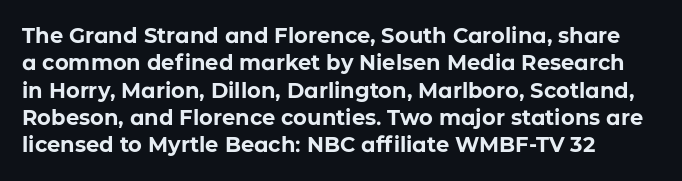
The rendering anchors every line to the left-hand side. This is the regular roman posture of the typeface. A normal amount of white space separates one row of letters from the next. The face used here is rendered with its standard letterfit. A clean baseline with only descenders dipping below it. The sample has been set heavy, in full bold.
